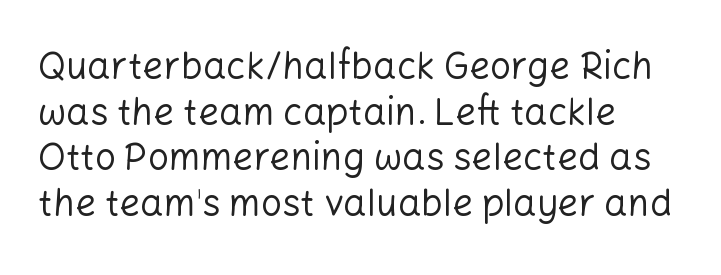
Q: Is the text bold? A: No.
Q: Is the text italic (slanted)? A: No, it is upright.
Q: Is the typeface a serif or a sans-serif typeface? A: Sans-serif.
Q: Is the text underlined? A: No.
Q: How is the paragraph aligned? A: Left-aligned.
Q: Is the spacing between letters normal or unusually wide? A: Normal.
Q: Width (condensed, normal, or wide)? A: Normal.
Q: Stroke contrast? A: Low.
Q: x-height? A: Medium.
Q: Monospaced? A: No.
